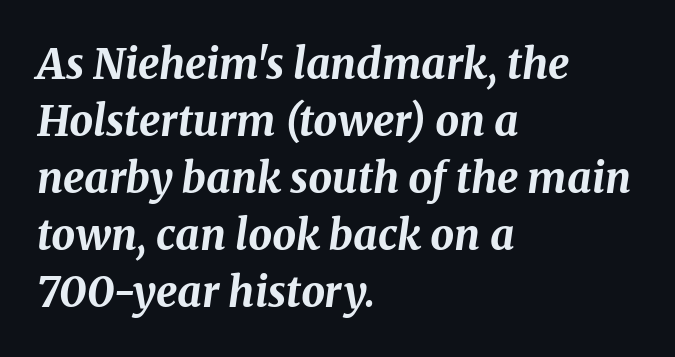
Q: Is the text bold? A: Yes.
Q: Is the text italic (slanted)? A: Yes, it leans right by about 8 degrees.
Q: Is the text underlined? A: No.
Q: How is the paragraph aligned? A: Left-aligned.
Q: Is the spacing between letters normal or unusually wide? A: Normal.
Q: Is the spacing between lines tight, normal or loose? A: Normal.
Q: Width (condensed, normal, or wide)? A: Normal.
Q: Stroke contrast? A: Medium.
Q: x-height? A: Medium.
Q: Monospaced? A: No.
